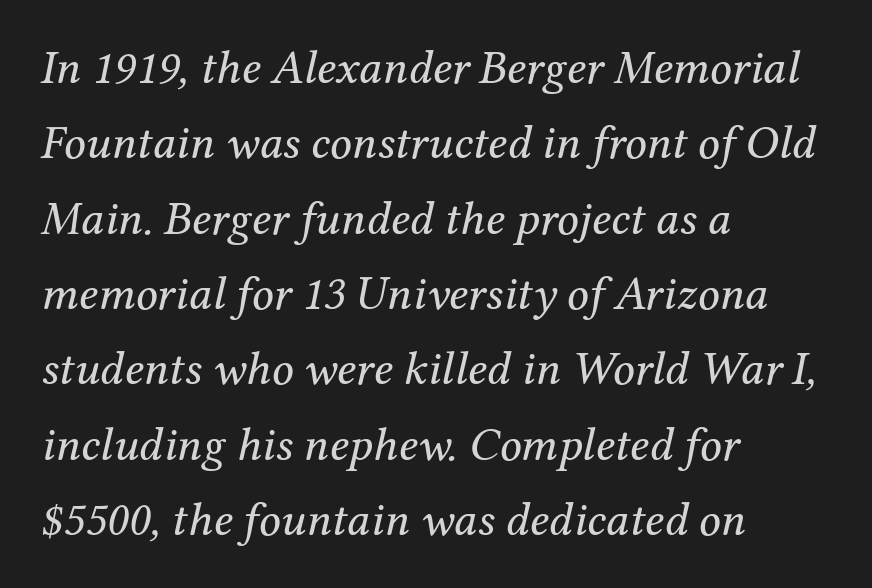
Q: Is the text bold? A: No.
Q: Is the text italic (slanted)? A: Yes, it leans right by about 12 degrees.
Q: Is the typeface a serif or a sans-serif typeface? A: Serif.
Q: Is the text underlined? A: No.
Q: How is the paragraph aligned? A: Left-aligned.
Q: Is the spacing between letters normal or unusually wide? A: Normal.
Q: Is the spacing between lines tight, normal or loose? A: Normal.
Q: Width (condensed, normal, or wide)? A: Normal.
Q: Stroke contrast? A: Medium.
Q: x-height? A: Medium.
Q: Monospaced? A: No.
